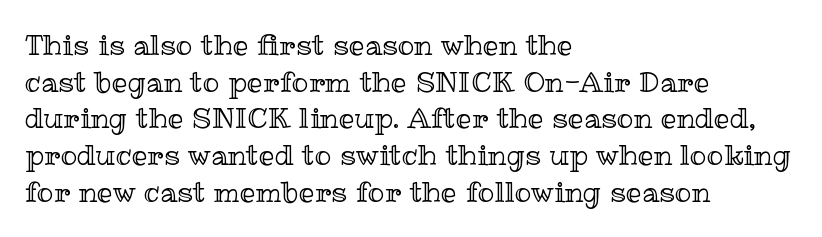
{"italic": "no", "width": "normal", "x_height": "medium", "monospaced": "no", "underline": "no", "align": "left", "line_spacing": "normal", "line_spacing_ratio": 1.31, "letter_spacing": "normal", "letter_spacing_em": 0.0, "glyph_px": 28}
